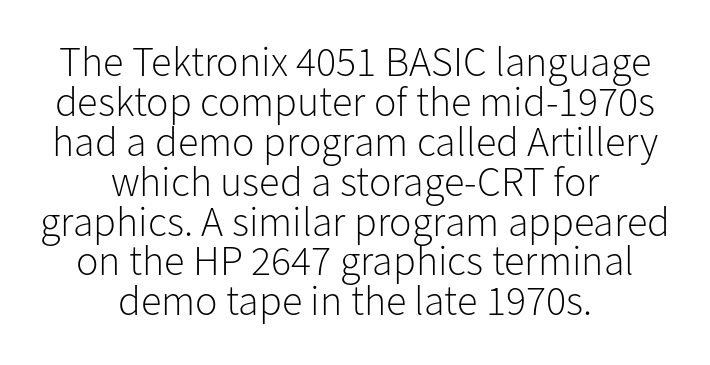
Nope, no serifs anywhere on these letters. Each line is balanced around a shared central axis. The zone under the glyphs is completely vacant. Nothing unusual about the tracking: characters are spaced as the font intends.
